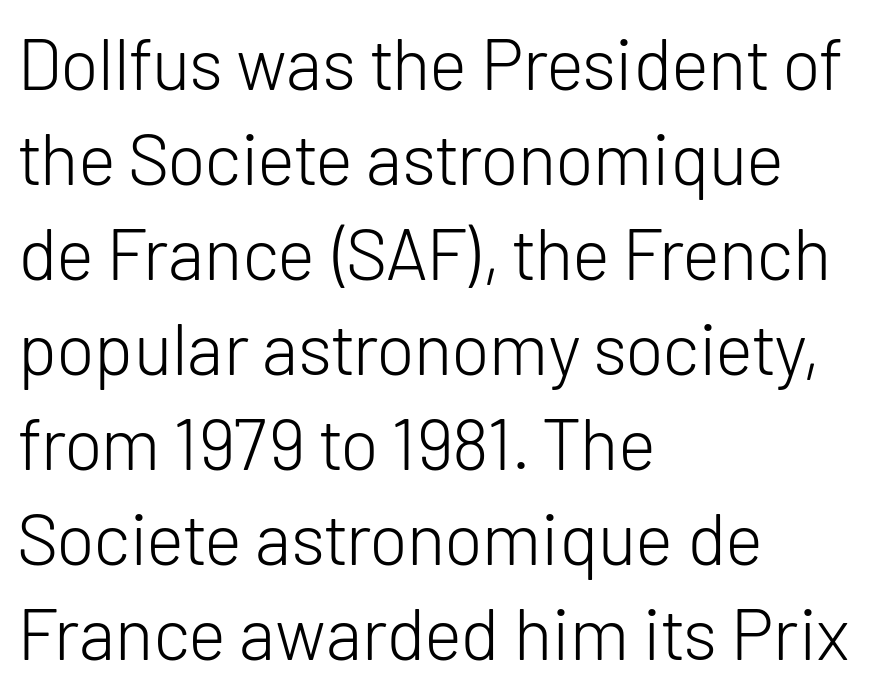
{"serif": "no", "italic": "no", "bold": "no", "weight": "light", "width": "normal", "stroke_contrast": "low", "x_height": "medium", "monospaced": "no", "underline": "no", "align": "left", "line_spacing": "normal", "line_spacing_ratio": 1.32, "letter_spacing": "normal", "letter_spacing_em": 0.0, "glyph_px": 72}
